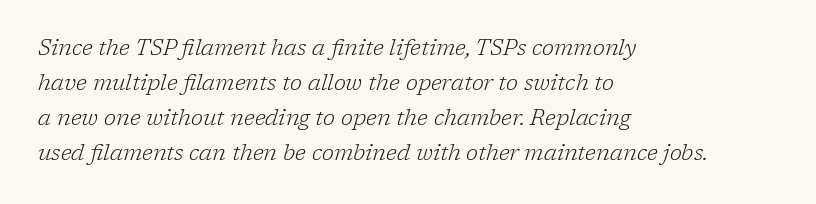
Q: Is the text bold? A: No.
Q: Is the text italic (slanted)? A: Yes, it leans right by about 17 degrees.
Q: Is the text underlined? A: No.
Q: How is the paragraph aligned? A: Left-aligned.
Q: Is the spacing between letters normal or unusually wide? A: Normal.
Q: Is the spacing between lines tight, normal or loose? A: Normal.
